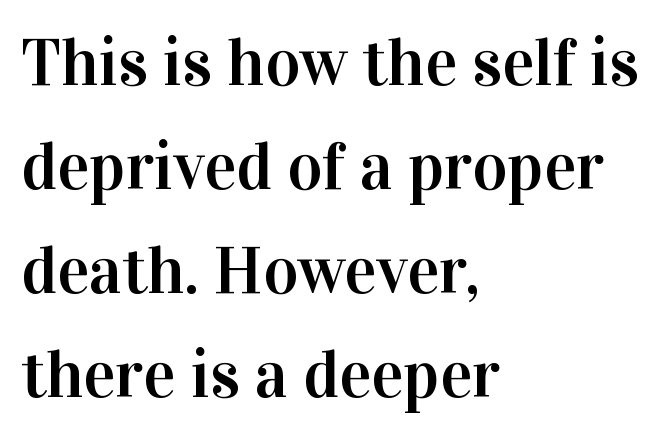
Classification — serif. You can tell it's not italic because the verticals are truly vertical. Here the designer chose a conventional face with non-uniform glyph widths. The lines sit at an ordinary, default distance from one another.
